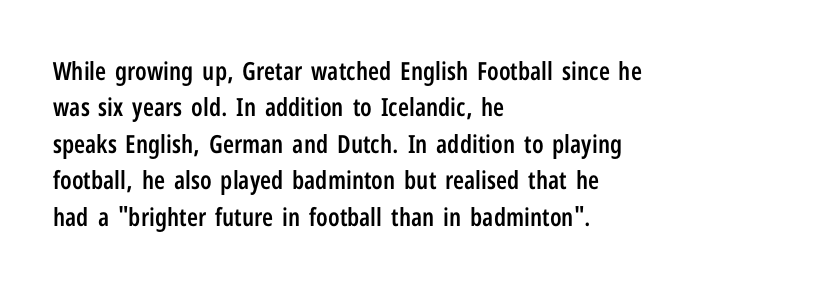
The image shows 25 px text type, upright; set left-aligned, normal line spacing (1.46x), normal letter spacing, not underlined.
